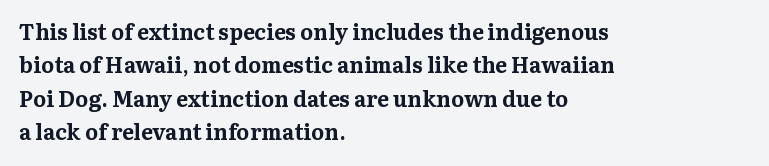
The image shows 22 px bold type, upright; set left-aligned, normal line spacing (1.52x), normal letter spacing, not underlined.
